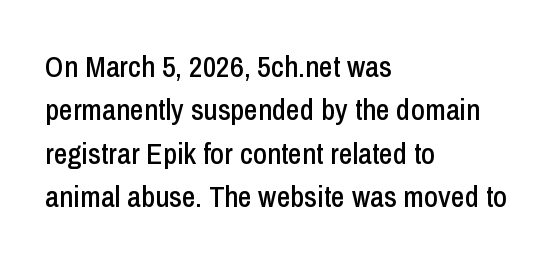
Q: Is the text italic (slanted)? A: No, it is upright.
Q: Is the typeface a serif or a sans-serif typeface? A: Sans-serif.
Q: Is the text underlined? A: No.
Q: How is the paragraph aligned? A: Left-aligned.
Q: Is the spacing between letters normal or unusually wide? A: Normal.
Q: Is the spacing between lines tight, normal or loose? A: Normal.
Q: Width (condensed, normal, or wide)? A: Condensed.
Q: Stroke contrast? A: Low.
Q: x-height? A: Medium.
Q: Monospaced? A: No.
